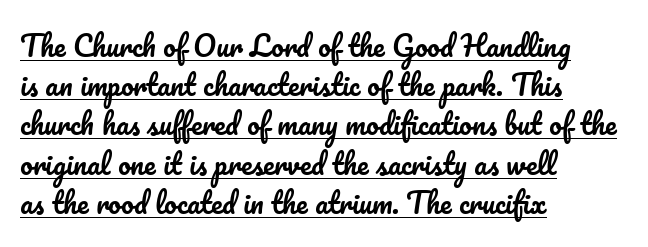
The image shows 28 px text type; set left-aligned, normal line spacing (1.4x), normal letter spacing, underlined; low stroke contrast and a small x-height.
